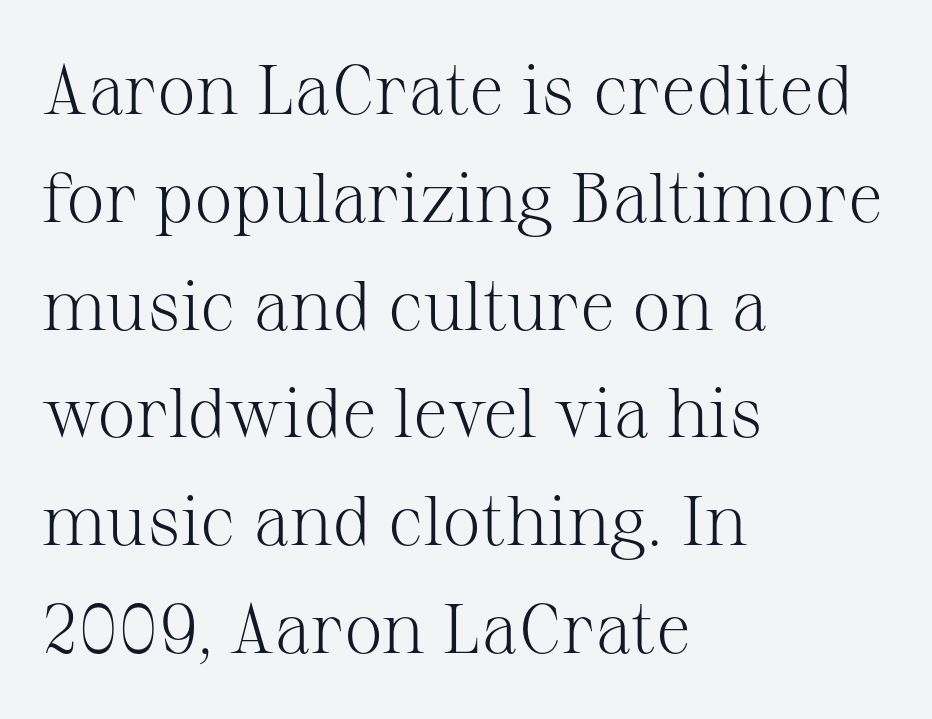
{"serif": "yes", "italic": "no", "bold": "no", "weight": "light", "width": "normal", "stroke_contrast": "medium", "x_height": "medium", "monospaced": "no", "underline": "no", "align": "left", "line_spacing": "normal", "line_spacing_ratio": 1.54, "letter_spacing": "normal", "letter_spacing_em": 0.0, "glyph_px": 70}
